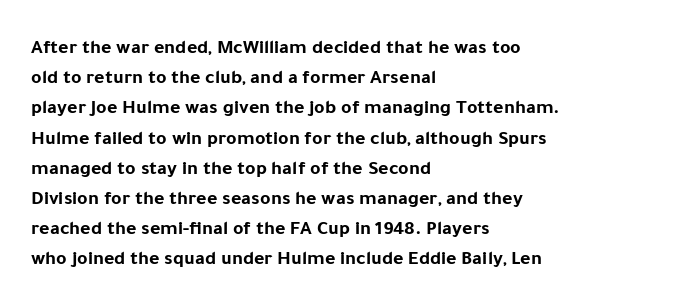
{"italic": "no", "bold": "yes", "underline": "no", "align": "left", "line_spacing": "normal", "line_spacing_ratio": 1.51, "letter_spacing": "normal", "letter_spacing_em": 0.0, "glyph_px": 20}
